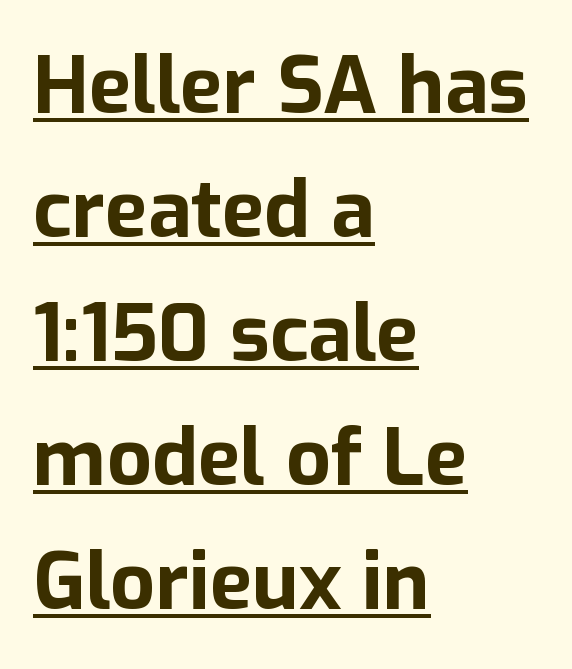
Tracking here is standard; glyphs follow each other at the usual distance. The sample's only ornament is a line tracing under the words. The face used here is a sans, in the tradition of grotesques and geometrics. The passage shown is typed in a proportional face where columns would drift.
